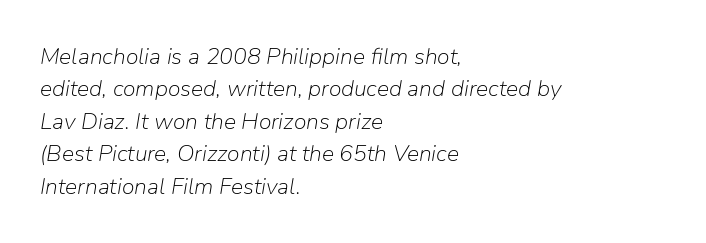
The passage is arranged the way most books set body copy — flush left. In terms of leading, this rendering sits right in the middle. What stands out about the letter spacing? Nothing — it is the standard amount. Letters rest on an invisible, unmarked baseline.
